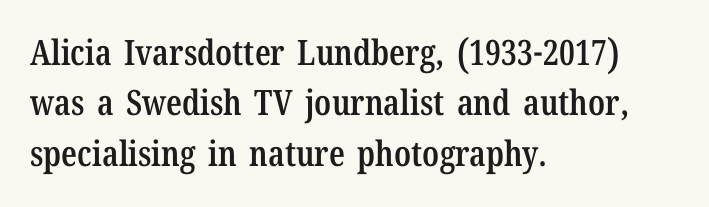
Q: Is the text bold? A: Semi-bold.
Q: Is the text italic (slanted)? A: No, it is upright.
Q: Is the typeface a serif or a sans-serif typeface? A: Serif.
Q: Is the text underlined? A: No.
Q: How is the paragraph aligned? A: Left-aligned.
Q: Is the spacing between letters normal or unusually wide? A: Normal.
Q: Is the spacing between lines tight, normal or loose? A: Normal.
Q: Width (condensed, normal, or wide)? A: Condensed.
Q: Stroke contrast? A: Low.
Q: x-height? A: Medium.
Q: Monospaced? A: No.
